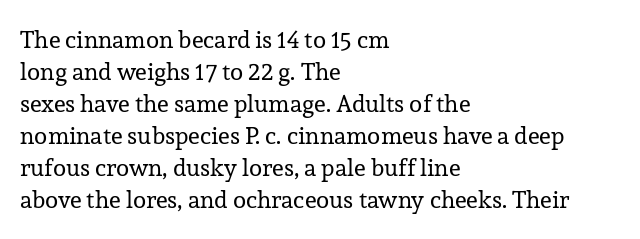
The image shows 24 px text type, upright; set left-aligned, normal line spacing (1.33x), normal letter spacing, not underlined.
